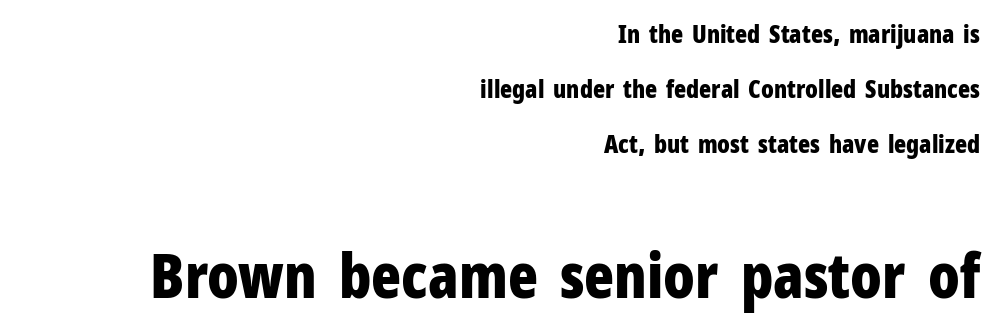
Q: Is the text bold? A: Yes.
Q: Is the text italic (slanted)? A: No, it is upright.
Q: Is the typeface a serif or a sans-serif typeface? A: Sans-serif.
Q: Is the text underlined? A: No.
Q: How is the paragraph aligned? A: Right-aligned.
Q: Is the spacing between letters normal or unusually wide? A: Normal.
Q: Is the spacing between lines tight, normal or loose? A: Loose.
Q: Which block of text is set in a larger size, the first (top) or the second (bottom)? A: The second (bottom) one.
Q: Width (condensed, normal, or wide)? A: Condensed.
Q: Stroke contrast? A: Low.
Q: x-height? A: Medium.
Q: Monospaced? A: No.
